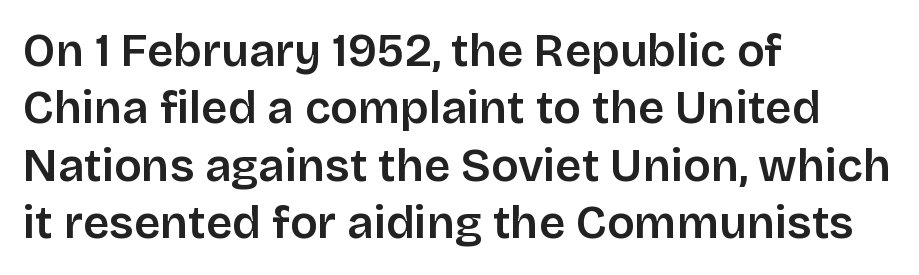
The image shows 46 px sans-serif type, upright; set left-aligned, normal line spacing (1.25x), normal letter spacing, not underlined; low stroke contrast and a large x-height.
